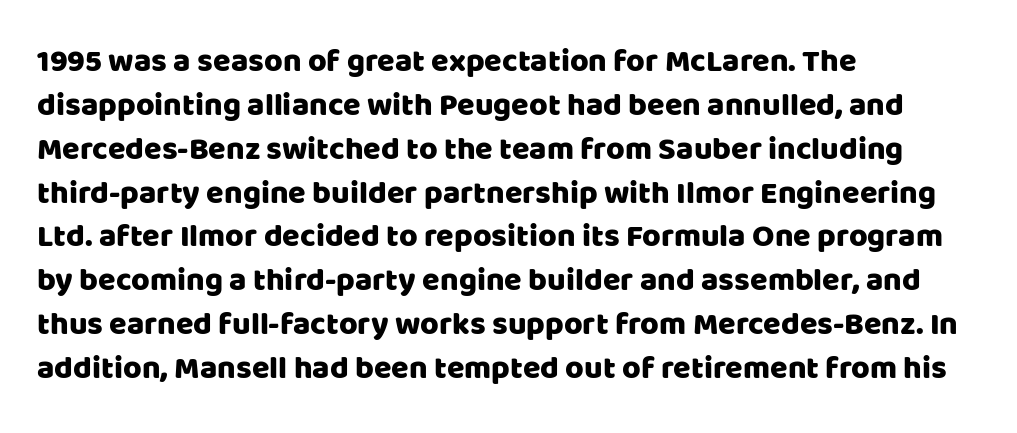
Q: Is the text italic (slanted)? A: No, it is upright.
Q: Is the typeface a serif or a sans-serif typeface? A: Sans-serif.
Q: Is the text underlined? A: No.
Q: How is the paragraph aligned? A: Left-aligned.
Q: Is the spacing between letters normal or unusually wide? A: Normal.
Q: Is the spacing between lines tight, normal or loose? A: Normal.
Q: Width (condensed, normal, or wide)? A: Normal.
Q: Stroke contrast? A: Low.
Q: x-height? A: Large.
Q: Monospaced? A: No.
